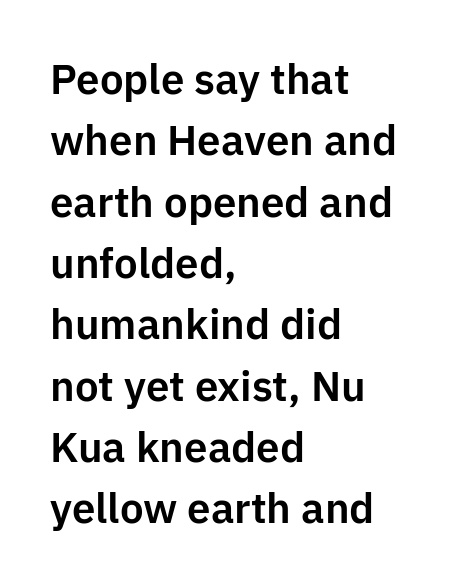
{"serif": "no", "italic": "no", "width": "normal", "stroke_contrast": "low", "x_height": "medium", "monospaced": "no", "underline": "no", "align": "left", "line_spacing": "normal", "line_spacing_ratio": 1.46, "letter_spacing": "normal", "letter_spacing_em": 0.0, "glyph_px": 42}
